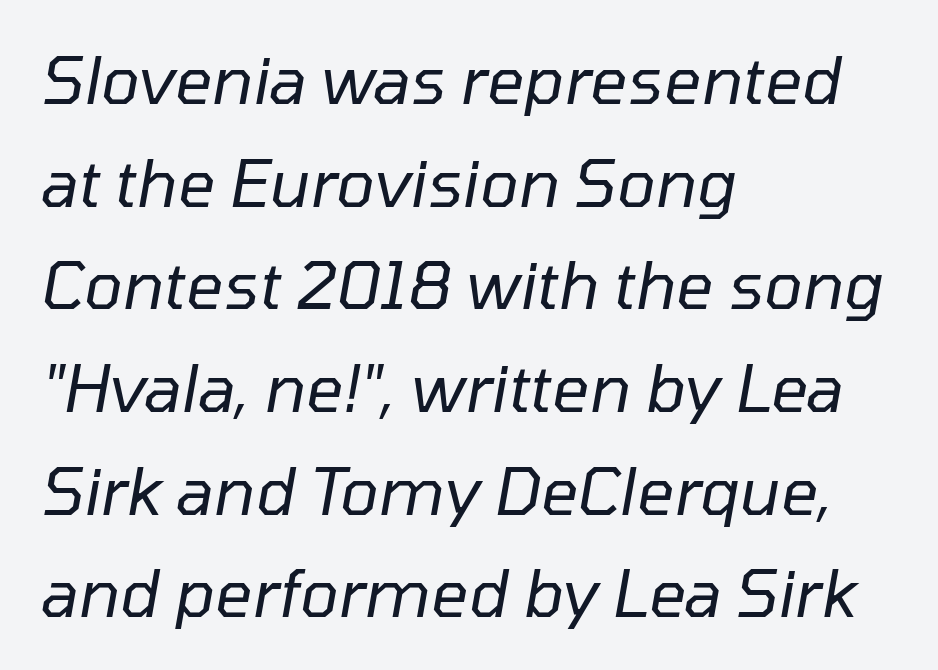
The image shows 65 px regular-weight type, italic (leaning right); set left-aligned, normal line spacing (1.58x), normal letter spacing, not underlined; low stroke contrast and a medium x-height.
